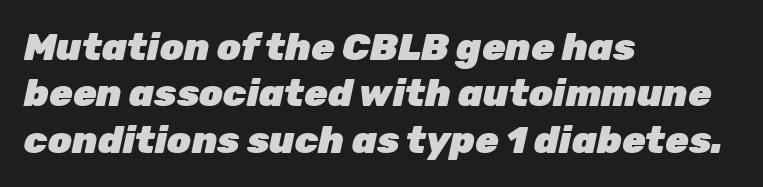
{"italic": "yes", "lean": "right", "slant_degrees": 12, "bold": "yes", "weight": "heavy", "width": "normal", "stroke_contrast": "low", "x_height": "medium", "monospaced": "no", "underline": "no", "align": "left", "line_spacing_ratio": 1.22, "letter_spacing": "normal", "letter_spacing_em": 0.0, "glyph_px": 38}
